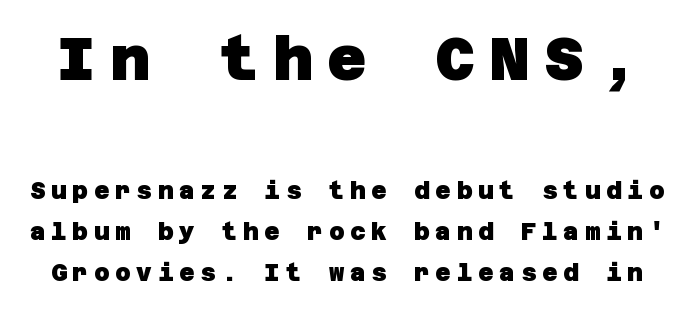
Type style note: lacks serifs. The first block has been scaled up relative to the second. How are the letters spaced? Widely, with obvious added tracking. These words are printed bold, with thick strokes throughout. The glyphs are unaccompanied by any horizontal stroke below them.
